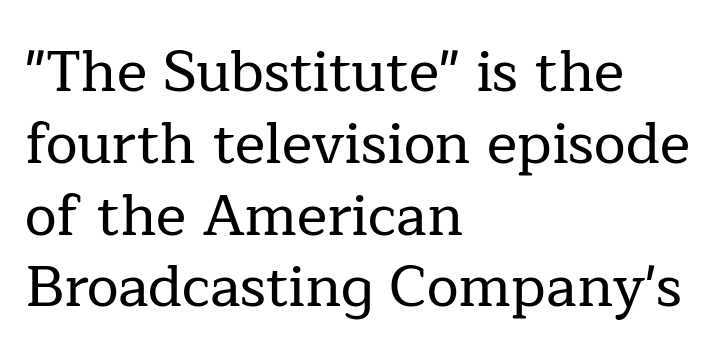
The image shows 57 px serif type, upright; set left-aligned, normal line spacing (1.26x), normal letter spacing, not underlined; low stroke contrast and a medium x-height.
